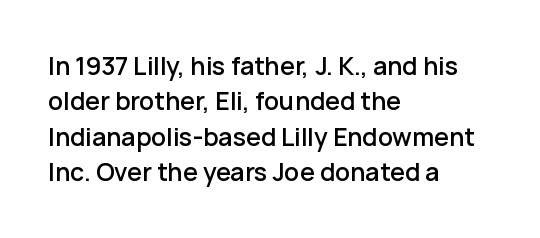
Q: Is the text italic (slanted)? A: No, it is upright.
Q: Is the text underlined? A: No.
Q: How is the paragraph aligned? A: Left-aligned.
Q: Is the spacing between letters normal or unusually wide? A: Normal.
Q: Is the spacing between lines tight, normal or loose? A: Normal.
